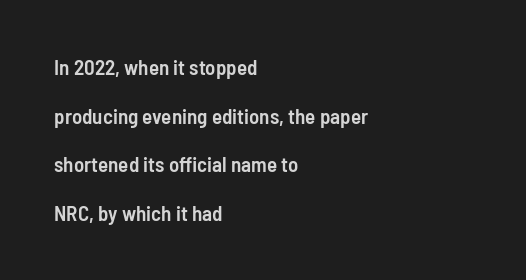
Posture: upright roman. Does the weight exceed regular? Yes, but only to semibold. Glyph-to-glyph distance matches everyday printed text. Quick note: interline space is abundant.
